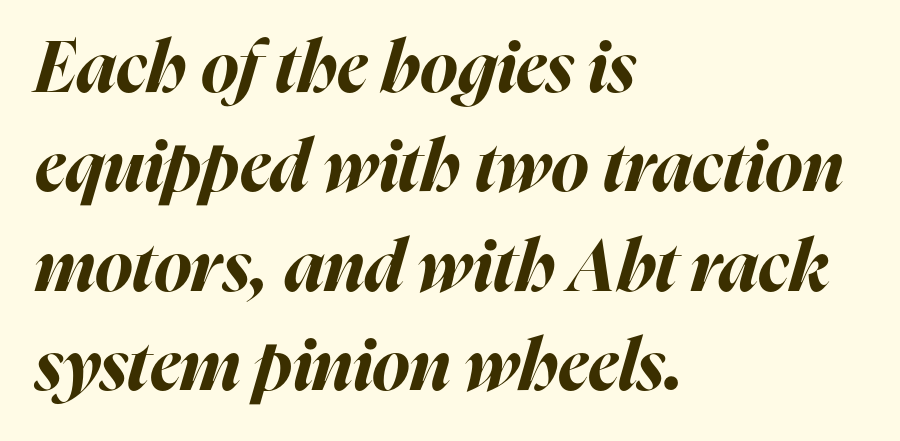
The image shows 71 px bold type, italic (leaning right); set left-aligned, normal line spacing (1.4x), normal letter spacing, not underlined; high stroke contrast and a medium x-height.
